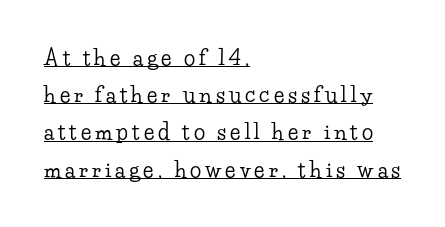
If you drew a ruler down the left edge, every line would touch it. Tall strokes in this sample are plumb rather than angled. Beneath each row of characters lies a ruled line.
